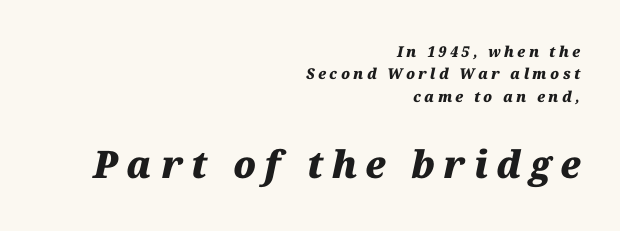
Q: Is the text bold? A: Yes.
Q: Is the text italic (slanted)? A: Yes, it leans right by about 12 degrees.
Q: Is the text underlined? A: No.
Q: How is the paragraph aligned? A: Right-aligned.
Q: Is the spacing between letters normal or unusually wide? A: Unusually wide.
Q: Is the spacing between lines tight, normal or loose? A: Normal.
Q: Which block of text is set in a larger size, the first (top) or the second (bottom)? A: The second (bottom) one.
Q: Width (condensed, normal, or wide)? A: Normal.
Q: Stroke contrast? A: Medium.
Q: x-height? A: Medium.
Q: Monospaced? A: No.
